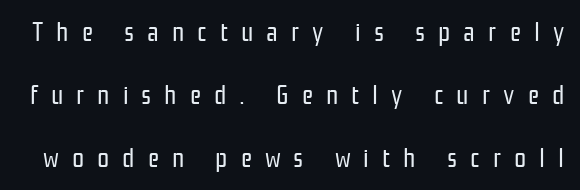
The lettering holds an erect, upright posture throughout. A great deal of white space separates one row of letters from the next. This sample uses expanded letter spacing, leaving extra air between glyphs. No word sits above an underline. The face looks like a standard text weight, possibly lighter.
